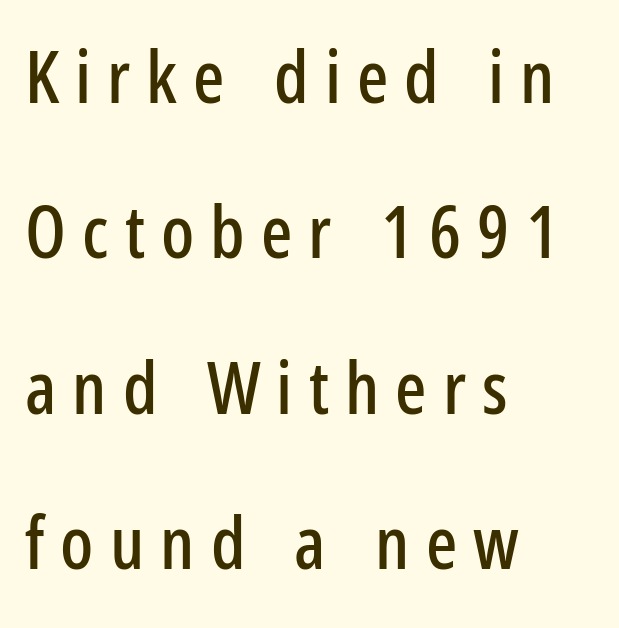
Q: Is the text italic (slanted)? A: No, it is upright.
Q: Is the typeface a serif or a sans-serif typeface? A: Sans-serif.
Q: Is the text underlined? A: No.
Q: How is the paragraph aligned? A: Left-aligned.
Q: Is the spacing between letters normal or unusually wide? A: Unusually wide.
Q: Is the spacing between lines tight, normal or loose? A: Loose.
Q: Width (condensed, normal, or wide)? A: Condensed.
Q: Stroke contrast? A: Low.
Q: x-height? A: Medium.
Q: Monospaced? A: No.
